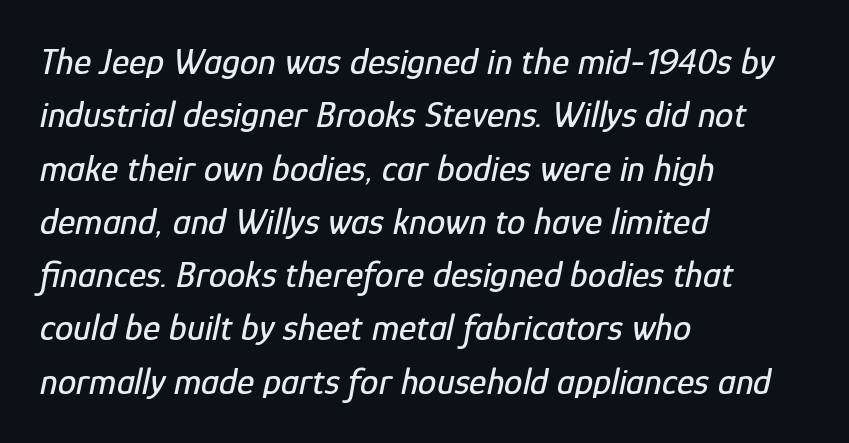
{"italic": "yes", "lean": "right", "slant_degrees": 12, "width": "condensed", "stroke_contrast": "low", "x_height": "medium", "monospaced": "no", "underline": "no", "align": "left", "line_spacing": "normal", "line_spacing_ratio": 1.44, "letter_spacing": "normal", "letter_spacing_em": 0.0, "glyph_px": 37}
